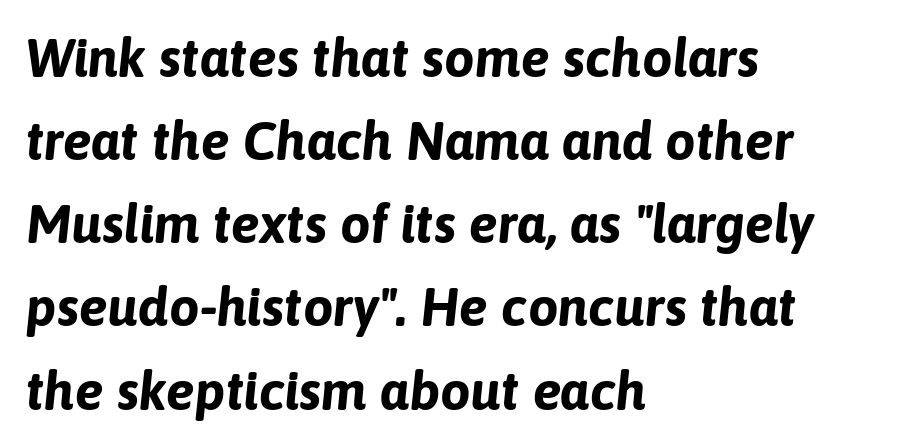
A full-strength bold gives these letters their thick strokes. Each letter keeps its own natural width here, so spacing adapts to shape. Horizontal alignment here is leftward, the default for most running prose. Italic: yes, the glyphs are oblique. The letterforms sit shoulder to shoulder at normal distance.
